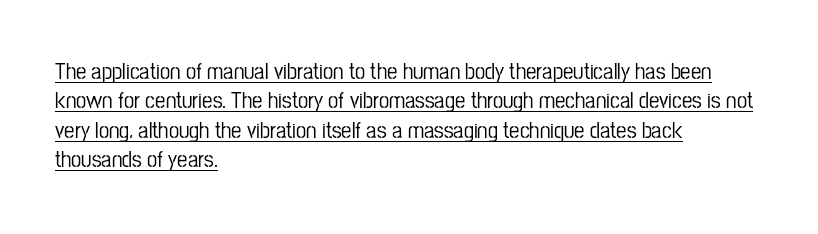
Posture: upright roman. The rendering uses a moderate line-height, typical for paragraphs. The line texture is even and compact thanks to regular tracking. Line beginnings align vertically; line endings do not. In designer terms, the underline attribute is active on this setting.
